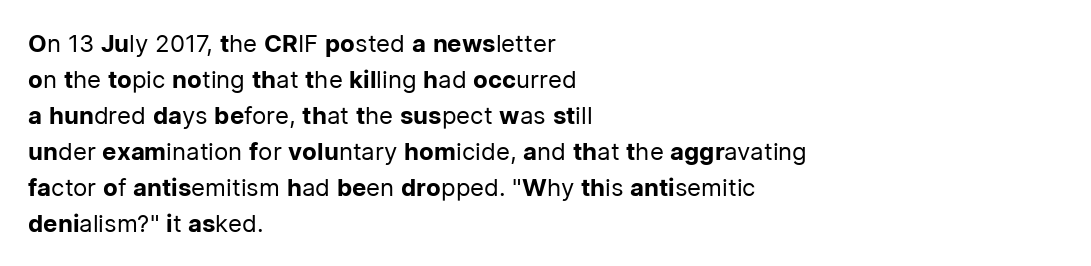
The image shows 24 px text type, upright; set left-aligned, normal line spacing (1.5x), normal letter spacing, not underlined.
